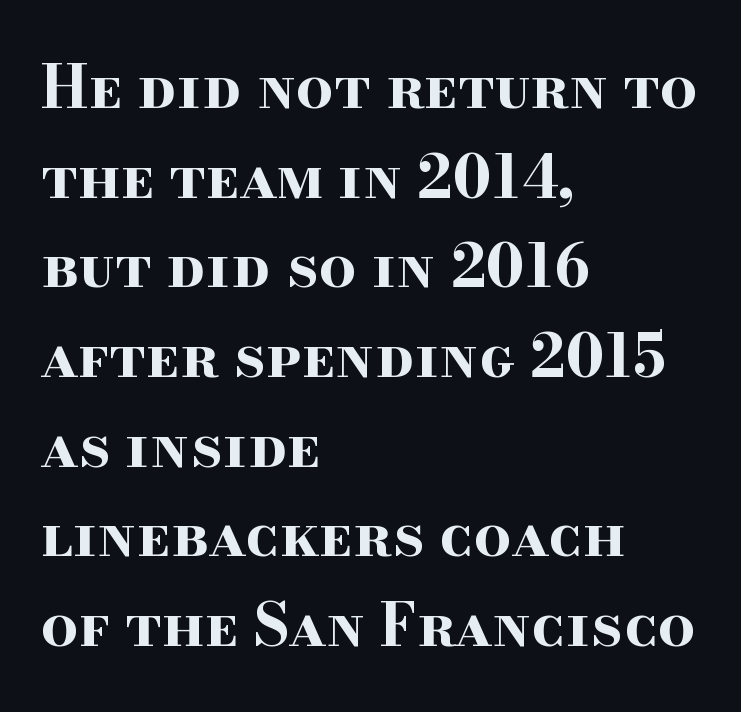
Q: Is the text bold? A: Yes.
Q: Is the text italic (slanted)? A: No, it is upright.
Q: Is the typeface a serif or a sans-serif typeface? A: Serif.
Q: Is the text underlined? A: No.
Q: How is the paragraph aligned? A: Left-aligned.
Q: Is the spacing between letters normal or unusually wide? A: Normal.
Q: Is the spacing between lines tight, normal or loose? A: Normal.
Q: Width (condensed, normal, or wide)? A: Wide.
Q: Stroke contrast? A: High.
Q: x-height? A: Small.
Q: Monospaced? A: No.
